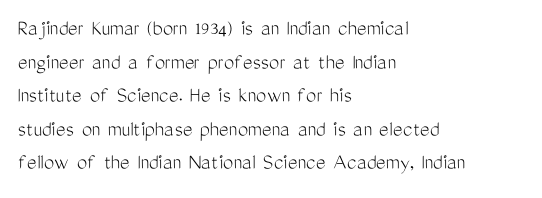
What stands out about the letter spacing? Nothing — it is the standard amount. Type without underlining. You can tell it's not italic because the verticals are truly vertical. Is there much room between lines? A standard amount, neither cramped nor airy.
